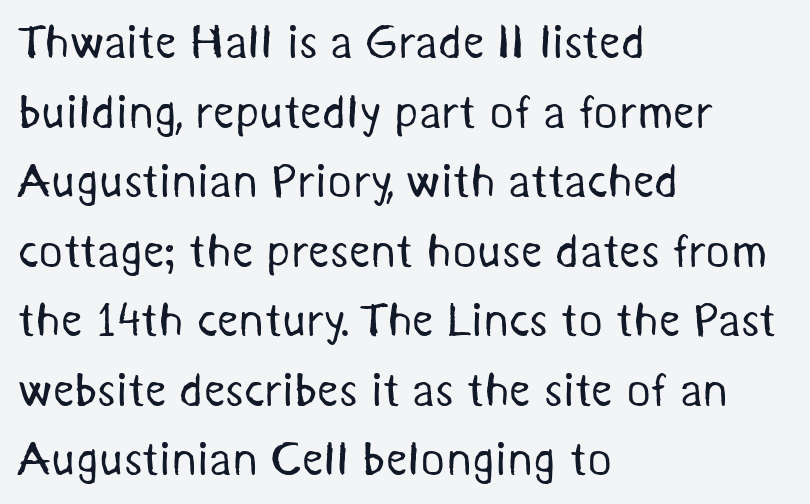
The rag falls on the right side of this text block. Here the designer chose a conventional face with non-uniform glyph widths. Default kerning and tracking; the words read as compact shapes. The space between consecutive lines is moderate.
